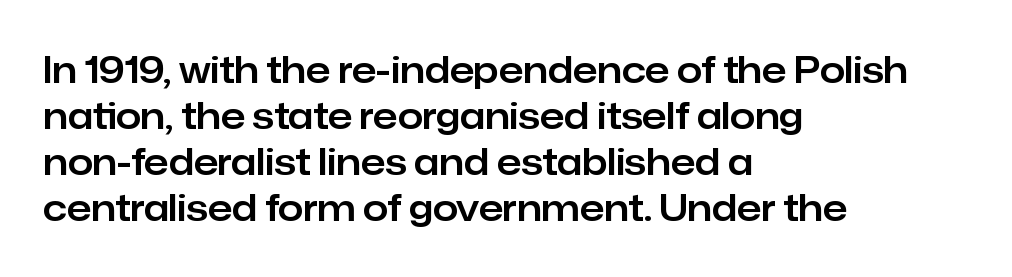
The image shows 36 px sans-serif type, upright; set left-aligned, normal line spacing (1.28x), normal letter spacing, not underlined; low stroke contrast and a medium x-height.
